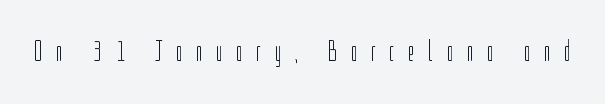
The image shows 29 px light, condensed sans-serif type, upright; set unusually wide letter spacing (+0.46 em), not underlined; low stroke contrast and a medium x-height.
